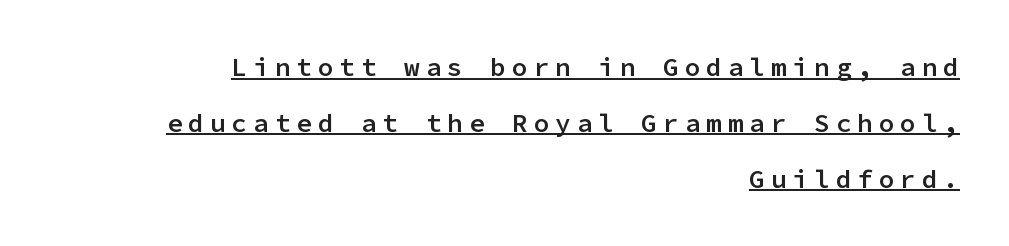
Q: Is the text bold? A: Semi-bold.
Q: Is the text italic (slanted)? A: No, it is upright.
Q: Is the text underlined? A: Yes.
Q: How is the paragraph aligned? A: Right-aligned.
Q: Is the spacing between letters normal or unusually wide? A: Unusually wide.
Q: Is the spacing between lines tight, normal or loose? A: Loose.
